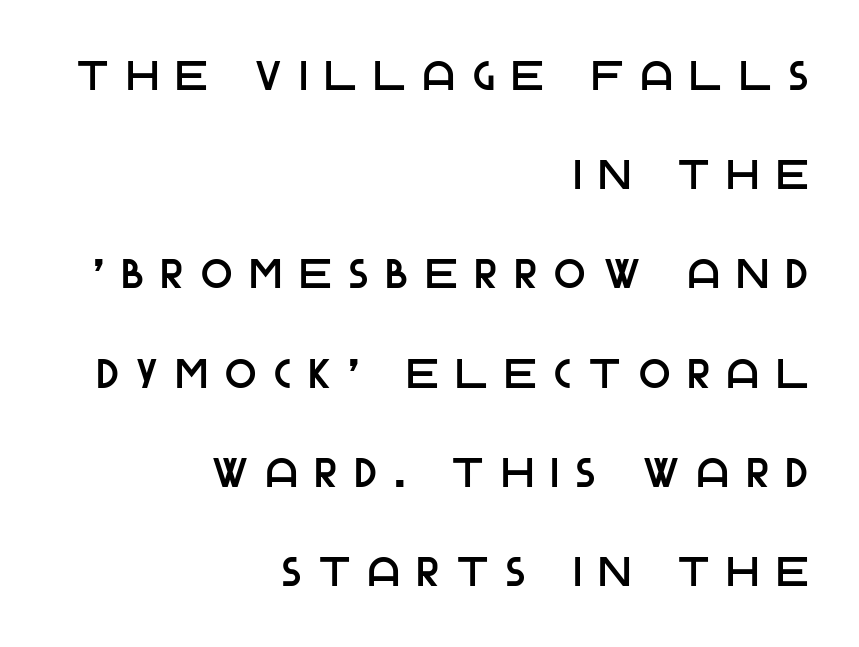
{"serif": "no", "italic": "no", "width": "normal", "stroke_contrast": "low", "x_height": "large", "monospaced": "no", "underline": "no", "align": "right", "line_spacing": "loose", "line_spacing_ratio": 2.42, "letter_spacing": "wide", "letter_spacing_em": 0.44, "glyph_px": 41}
